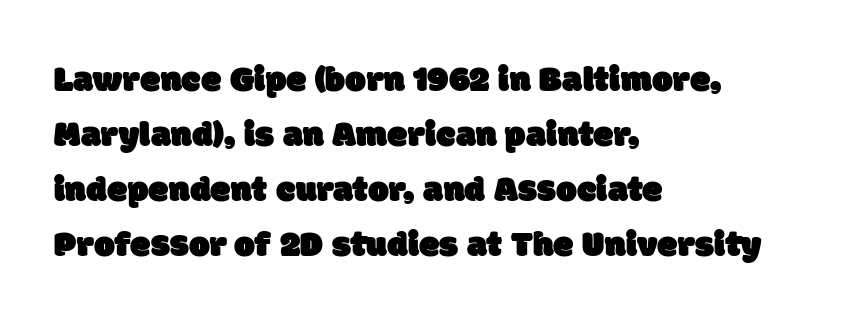
{"serif": "no", "width": "normal", "stroke_contrast": "low", "x_height": "large", "monospaced": "no", "underline": "no", "align": "left", "line_spacing": "normal", "line_spacing_ratio": 1.49, "letter_spacing": "normal", "letter_spacing_em": 0.0, "glyph_px": 37}
